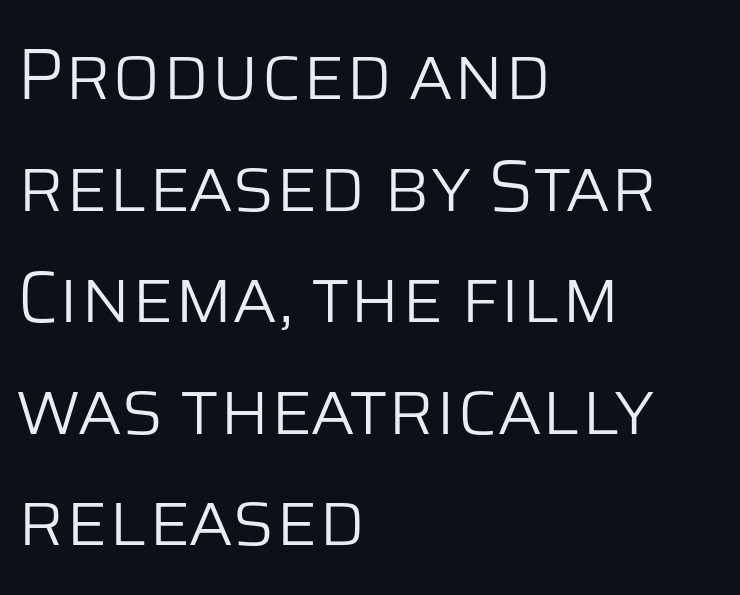
These lines are composed in type without serifs. Weight: not bold — regular or lighter. Here the designer chose a conventional face with non-uniform glyph widths. The rag falls on the right side of this text block. The space beneath each line is pristine and unruled. Notice how descenders clear the ascenders below comfortably — that's standard leading.
